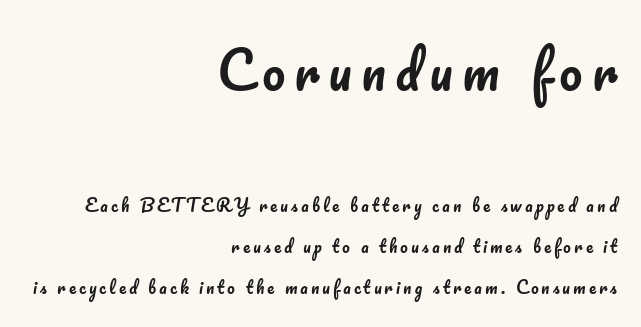
{"width": "normal", "stroke_contrast": "low", "x_height": "small", "monospaced": "no", "underline": "no", "align": "right", "line_spacing": "loose", "line_spacing_ratio": 2.43, "larger_block": "first", "size_ratio": 3.0, "glyph_px": 51}
